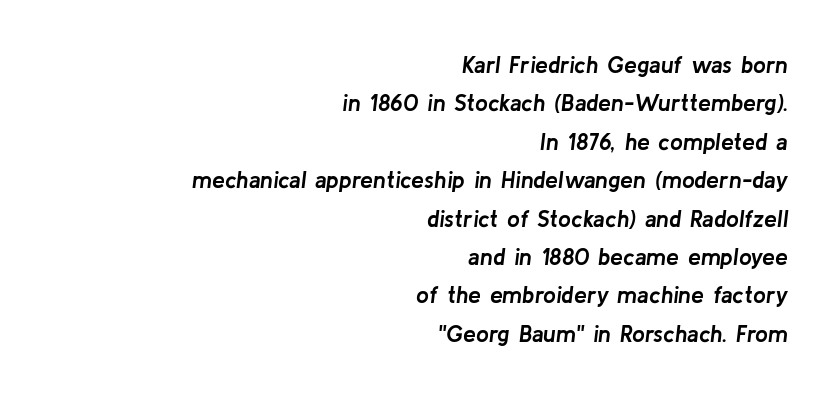
{"italic": "yes", "lean": "right", "slant_degrees": 8, "bold": "yes", "underline": "no", "align": "right", "line_spacing": "normal", "line_spacing_ratio": 1.67, "letter_spacing": "normal", "letter_spacing_em": 0.0, "glyph_px": 23}
